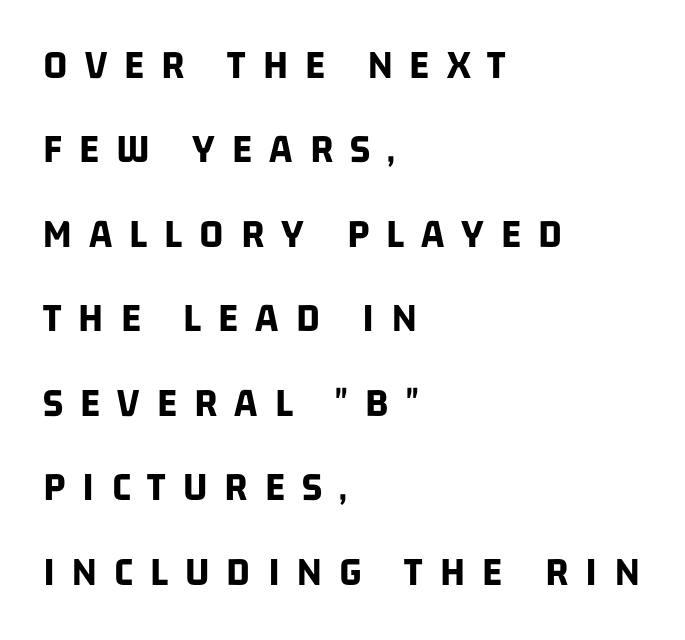
{"serif": "no", "bold": "yes", "weight": "bold", "width": "condensed", "stroke_contrast": "low", "x_height": "large", "monospaced": "no", "underline": "no", "align": "left", "line_spacing": "loose", "line_spacing_ratio": 2.01, "letter_spacing": "wide", "letter_spacing_em": 0.41, "glyph_px": 42}
